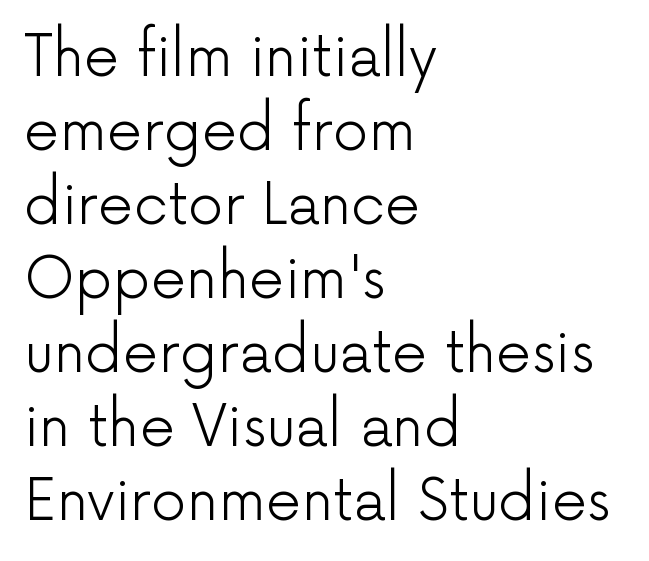
{"serif": "no", "italic": "no", "bold": "no", "weight": "light", "width": "normal", "stroke_contrast": "low", "x_height": "medium", "monospaced": "no", "underline": "no", "align": "left", "line_spacing": "normal", "line_spacing_ratio": 1.32, "letter_spacing": "normal", "letter_spacing_em": 0.0, "glyph_px": 56}
